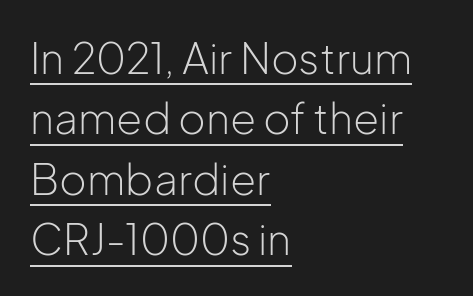
Q: Is the text bold? A: No.
Q: Is the text italic (slanted)? A: No, it is upright.
Q: Is the typeface a serif or a sans-serif typeface? A: Sans-serif.
Q: Is the text underlined? A: Yes.
Q: How is the paragraph aligned? A: Left-aligned.
Q: Is the spacing between letters normal or unusually wide? A: Normal.
Q: Is the spacing between lines tight, normal or loose? A: Normal.
Q: Width (condensed, normal, or wide)? A: Normal.
Q: Stroke contrast? A: Low.
Q: x-height? A: Medium.
Q: Monospaced? A: No.
